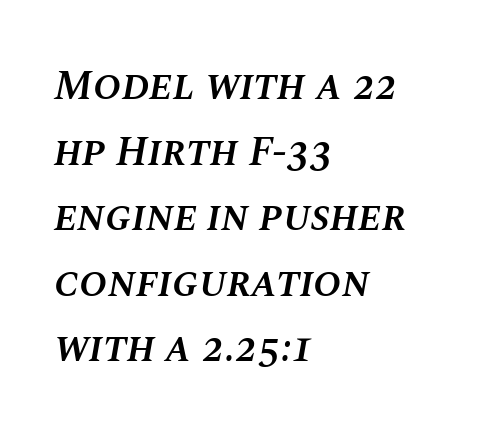
Q: Is the text bold? A: Semi-bold.
Q: Is the text italic (slanted)? A: Yes, it leans right by about 10 degrees.
Q: Is the text underlined? A: No.
Q: How is the paragraph aligned? A: Left-aligned.
Q: Is the spacing between letters normal or unusually wide? A: Normal.
Q: Is the spacing between lines tight, normal or loose? A: Normal.
Q: Width (condensed, normal, or wide)? A: Normal.
Q: Stroke contrast? A: Medium.
Q: x-height? A: Large.
Q: Monospaced? A: No.
